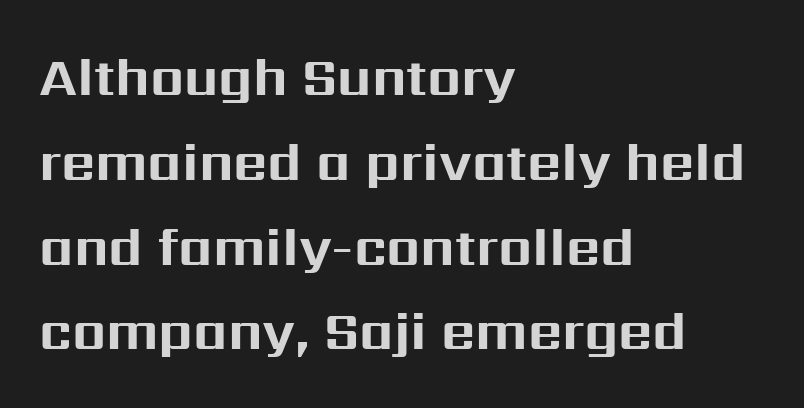
{"serif": "no", "italic": "no", "bold": "yes", "weight": "bold", "width": "normal", "stroke_contrast": "medium", "x_height": "medium", "monospaced": "no", "underline": "no", "align": "left", "line_spacing": "normal", "line_spacing_ratio": 1.6, "letter_spacing": "normal", "letter_spacing_em": 0.0, "glyph_px": 53}
